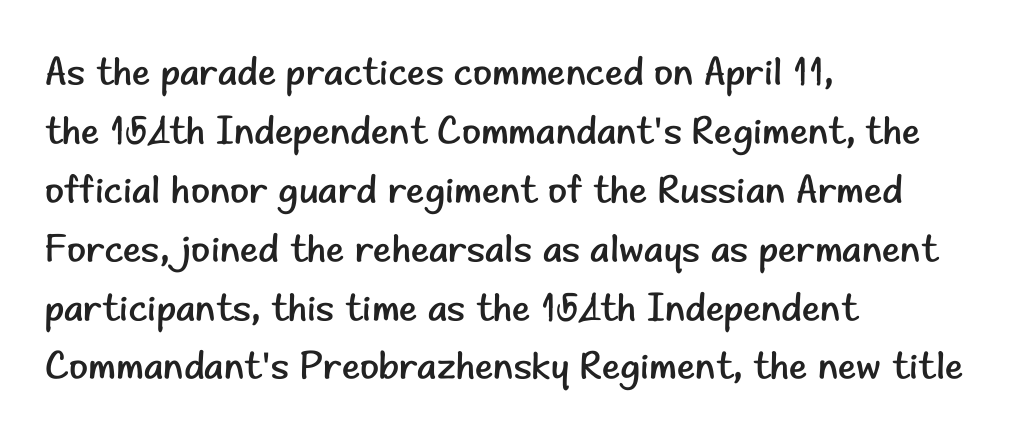
Q: Is the text bold? A: No.
Q: Is the text italic (slanted)? A: No, it is upright.
Q: Is the typeface a serif or a sans-serif typeface? A: Sans-serif.
Q: Is the text underlined? A: No.
Q: How is the paragraph aligned? A: Left-aligned.
Q: Is the spacing between letters normal or unusually wide? A: Normal.
Q: Is the spacing between lines tight, normal or loose? A: Normal.
Q: Width (condensed, normal, or wide)? A: Normal.
Q: Stroke contrast? A: Low.
Q: x-height? A: Small.
Q: Monospaced? A: No.
